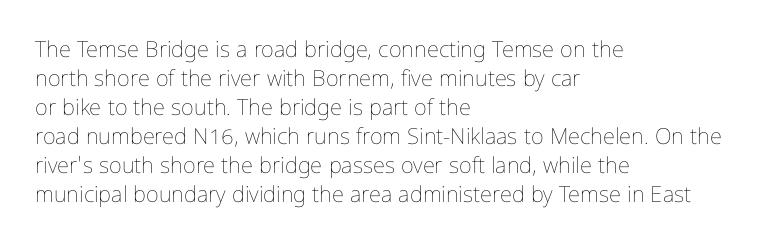
Tall strokes in this sample are plumb rather than angled. The passage shown has conventional tracking throughout. Every row of glyphs begins at an identical x-position on the left. A normal amount of white space separates one row of letters from the next. Type without underlining.
